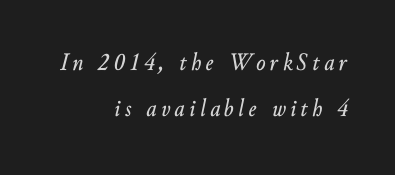
Q: Is the text italic (slanted)? A: Yes, it leans right by about 10 degrees.
Q: Is the text underlined? A: No.
Q: How is the paragraph aligned? A: Right-aligned.
